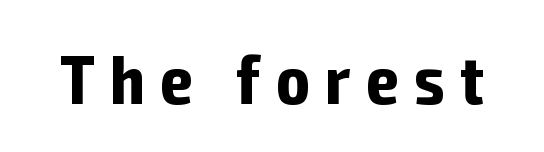
Q: Is the text bold? A: Yes.
Q: Is the text italic (slanted)? A: No, it is upright.
Q: Is the typeface a serif or a sans-serif typeface? A: Sans-serif.
Q: Is the text underlined? A: No.
Q: Is the spacing between letters normal or unusually wide? A: Unusually wide.
Q: Width (condensed, normal, or wide)? A: Condensed.
Q: Stroke contrast? A: Low.
Q: x-height? A: Medium.
Q: Monospaced? A: No.
